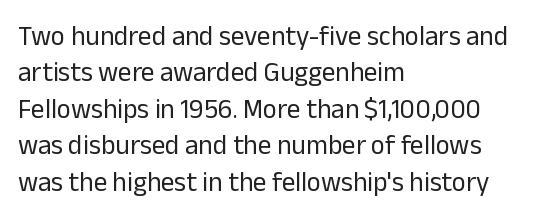
The image shows 27 px text type, upright; set left-aligned, normal line spacing (1.35x), normal letter spacing, not underlined.
